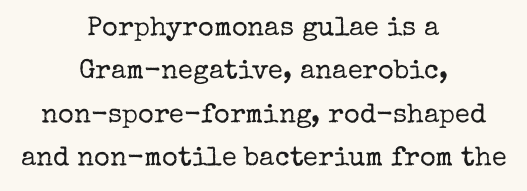
Q: Is the text bold? A: No.
Q: Is the text italic (slanted)? A: No, it is upright.
Q: Is the text underlined? A: No.
Q: How is the paragraph aligned? A: Centered.
Q: Is the spacing between letters normal or unusually wide? A: Normal.
Q: Is the spacing between lines tight, normal or loose? A: Normal.
